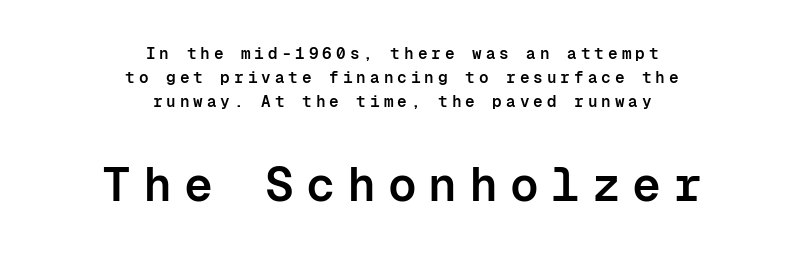
The image shows 48 px semibold sans-serif type, upright, monospaced; set centered, normal line spacing (1.5x), unusually wide letter spacing (+0.25 em), not underlined; the second (bottom) block is 3.0x larger; low stroke contrast and a medium x-height.
